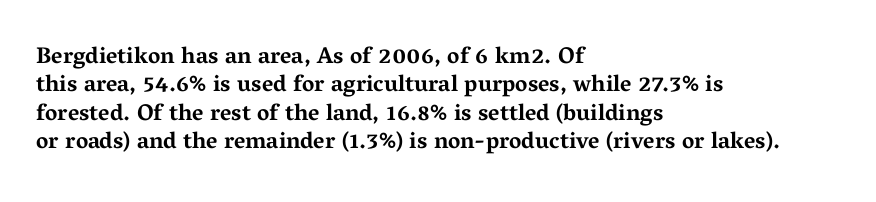
The image shows 23 px bold type, upright; set left-aligned, line spacing 1.23x, normal letter spacing, not underlined.
